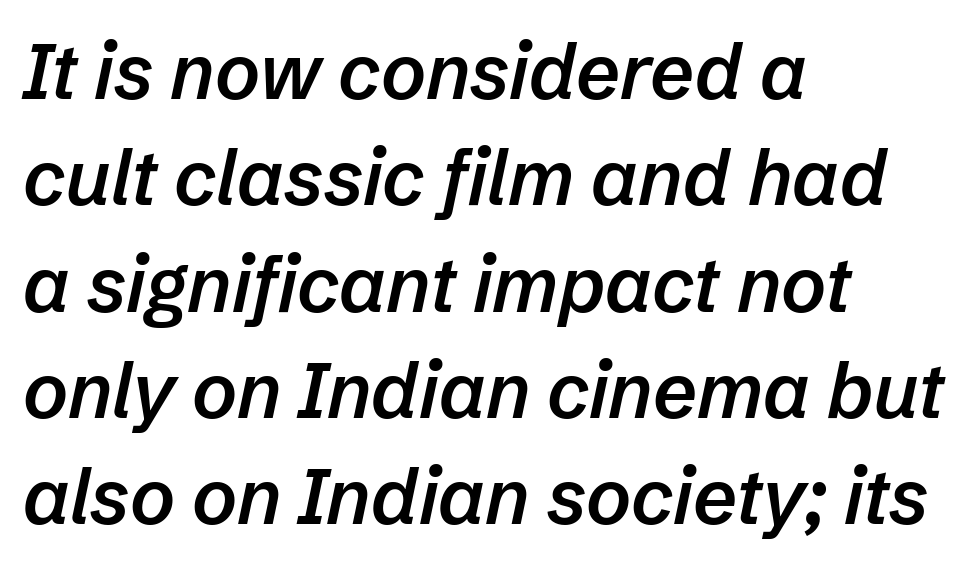
Q: Is the text bold? A: Semi-bold.
Q: Is the text italic (slanted)? A: Yes, it leans right by about 12 degrees.
Q: Is the text underlined? A: No.
Q: How is the paragraph aligned? A: Left-aligned.
Q: Is the spacing between letters normal or unusually wide? A: Normal.
Q: Is the spacing between lines tight, normal or loose? A: Normal.
Q: Width (condensed, normal, or wide)? A: Normal.
Q: Stroke contrast? A: Low.
Q: x-height? A: Medium.
Q: Monospaced? A: No.
